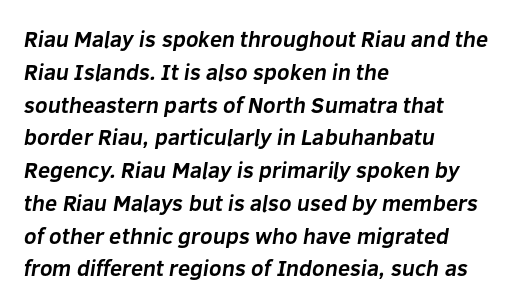
The horizontal fit of the characters is conventional and even. Every row of glyphs begins at an identical x-position on the left. Descenders are the only things crossing below the line. The leading is moderate, giving the passage an even texture. Heavy-handed strokes throughout: this text is bold.
